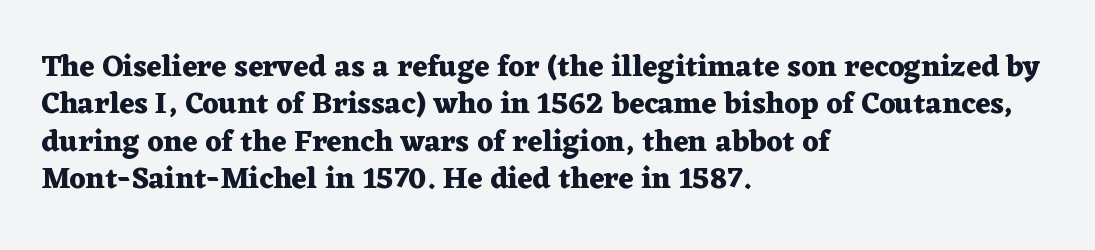
Q: Is the text bold? A: Yes.
Q: Is the text italic (slanted)? A: No, it is upright.
Q: Is the typeface a serif or a sans-serif typeface? A: Serif.
Q: Is the text underlined? A: No.
Q: How is the paragraph aligned? A: Left-aligned.
Q: Is the spacing between letters normal or unusually wide? A: Normal.
Q: Is the spacing between lines tight, normal or loose? A: Normal.
Q: Width (condensed, normal, or wide)? A: Wide.
Q: Stroke contrast? A: Medium.
Q: x-height? A: Medium.
Q: Monospaced? A: No.
